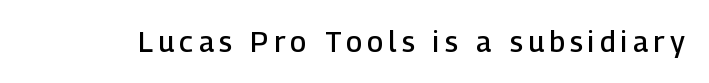
Posture: vertical. What weight is shown? A semibold, between regular and bold. A typesetter would call this heavily tracked-out type. Anything drawn beneath the words? Only blank space. I'd call this a sans setting — the letters go barefoot.
